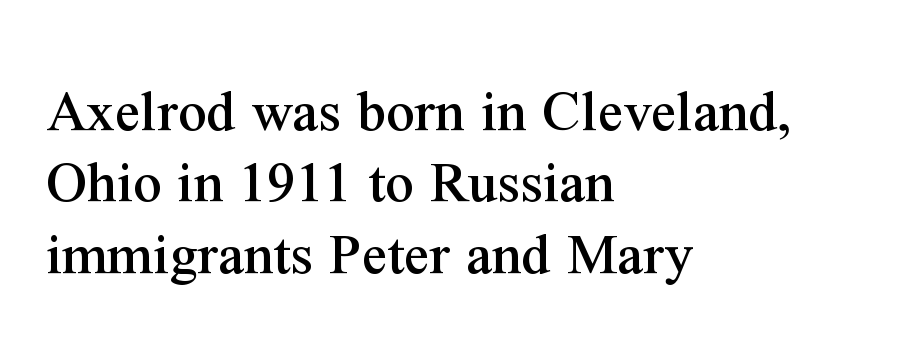
Q: Is the text italic (slanted)? A: No, it is upright.
Q: Is the typeface a serif or a sans-serif typeface? A: Serif.
Q: Is the text underlined? A: No.
Q: How is the paragraph aligned? A: Left-aligned.
Q: Is the spacing between letters normal or unusually wide? A: Normal.
Q: Is the spacing between lines tight, normal or loose? A: Tight.
Q: Width (condensed, normal, or wide)? A: Normal.
Q: Stroke contrast? A: Medium.
Q: x-height? A: Medium.
Q: Monospaced? A: No.
